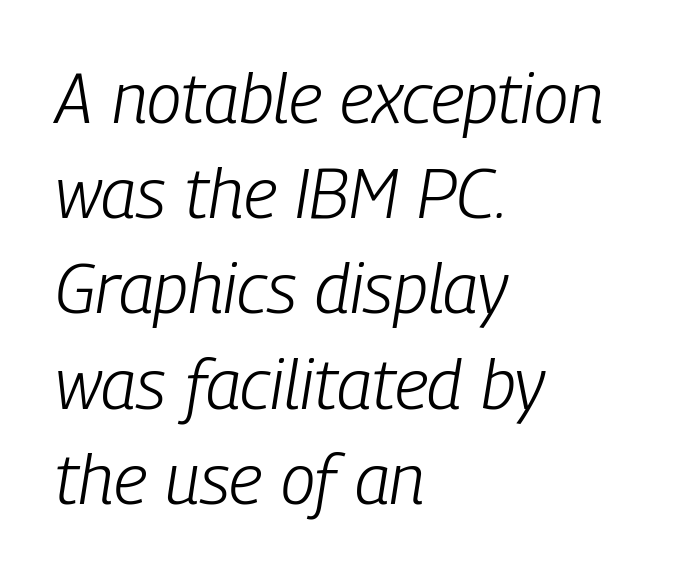
The glyphs look as if they've been sheared to an angle. Vertical spacing — default. Letters rest on an invisible, unmarked baseline. The setting favours the left margin, as ordinary paragraphs usually do.
